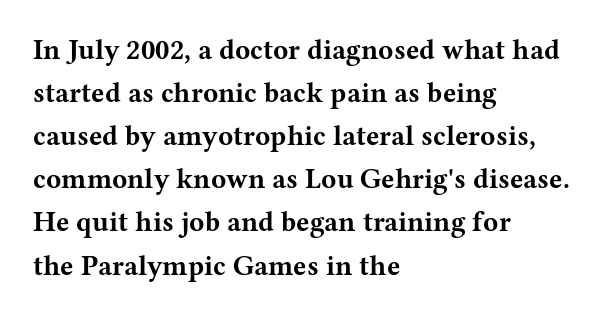
Q: Is the text bold? A: Yes.
Q: Is the text italic (slanted)? A: No, it is upright.
Q: Is the typeface a serif or a sans-serif typeface? A: Serif.
Q: Is the text underlined? A: No.
Q: How is the paragraph aligned? A: Left-aligned.
Q: Is the spacing between letters normal or unusually wide? A: Normal.
Q: Is the spacing between lines tight, normal or loose? A: Normal.
Q: Width (condensed, normal, or wide)? A: Wide.
Q: Stroke contrast? A: Medium.
Q: x-height? A: Medium.
Q: Monospaced? A: No.
